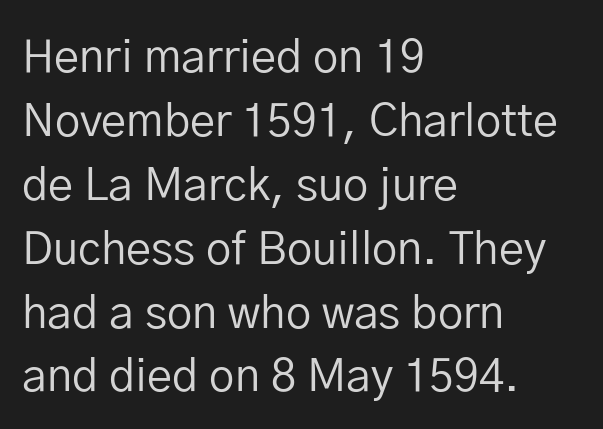
The image shows 45 px regular-weight sans-serif type, upright; set left-aligned, normal line spacing (1.42x), normal letter spacing, not underlined; low stroke contrast and a medium x-height.
